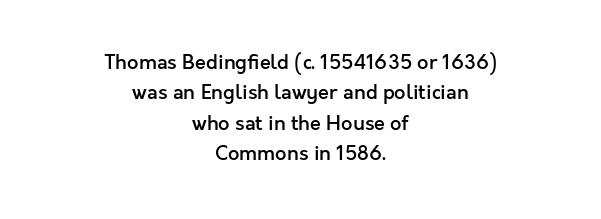
Rendered with straight, roman letterforms. If you measured baseline to baseline, you'd find a middling distance. The paragraph has two soft edges and a firm central axis. Stroke thickness is moderately raised; the sample reads as semibold.
